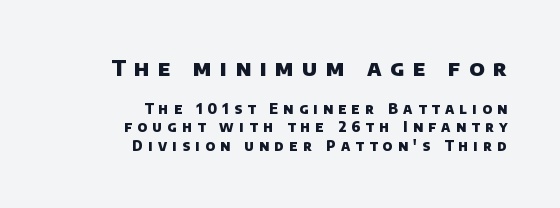
Q: Is the text bold? A: Yes.
Q: Is the text underlined? A: No.
Q: How is the paragraph aligned? A: Right-aligned.
Q: Is the spacing between letters normal or unusually wide? A: Unusually wide.
Q: Is the spacing between lines tight, normal or loose? A: Normal.
Q: Which block of text is set in a larger size, the first (top) or the second (bottom)? A: The first (top) one.
